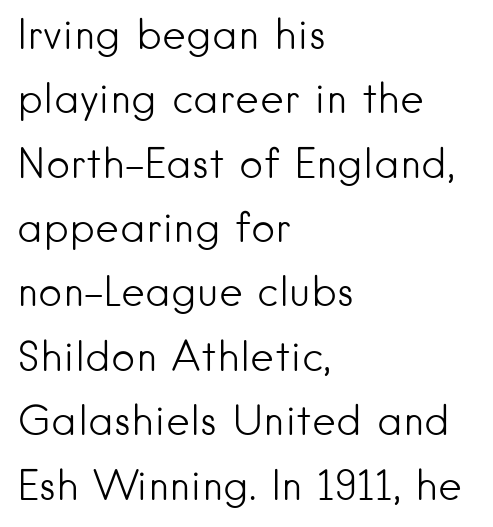
Q: Is the text bold? A: No.
Q: Is the text italic (slanted)? A: No, it is upright.
Q: Is the typeface a serif or a sans-serif typeface? A: Sans-serif.
Q: Is the text underlined? A: No.
Q: How is the paragraph aligned? A: Left-aligned.
Q: Is the spacing between letters normal or unusually wide? A: Normal.
Q: Is the spacing between lines tight, normal or loose? A: Normal.
Q: Width (condensed, normal, or wide)? A: Normal.
Q: Stroke contrast? A: Low.
Q: x-height? A: Small.
Q: Monospaced? A: No.
